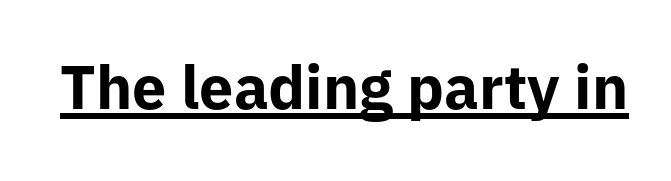
{"serif": "no", "italic": "no", "bold": "yes", "weight": "bold", "width": "normal", "stroke_contrast": "low", "x_height": "medium", "monospaced": "no", "underline": "yes", "letter_spacing": "normal", "letter_spacing_em": 0.0, "glyph_px": 61}
